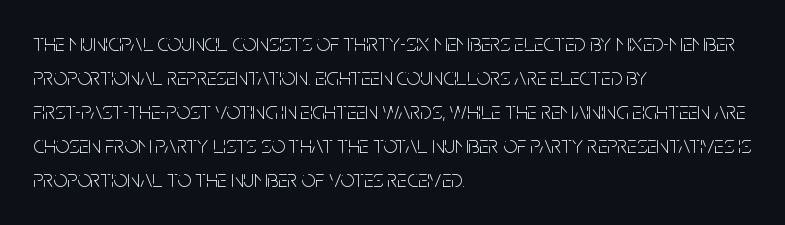
{"italic": "no", "bold": "no", "underline": "no", "align": "left", "line_spacing": "normal", "line_spacing_ratio": 1.42, "letter_spacing": "normal", "letter_spacing_em": 0.0, "glyph_px": 24}
